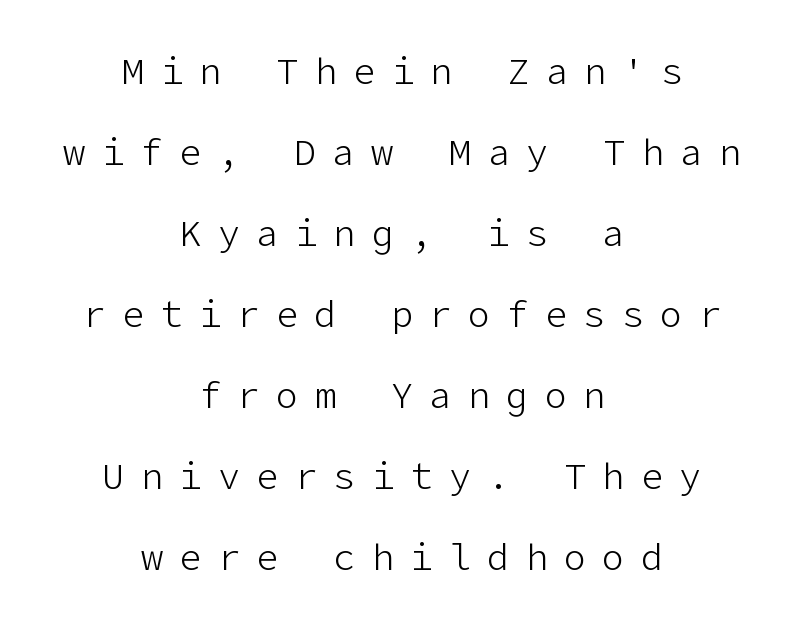
A roman cut, with each character standing at attention. The letters carry no serifs — their stems end cleanly without finishing strokes. Honestly, the rows look like they've been pulled way apart. The line texture is sparse and dotted thanks to wide tracking. Alignment: centered.
